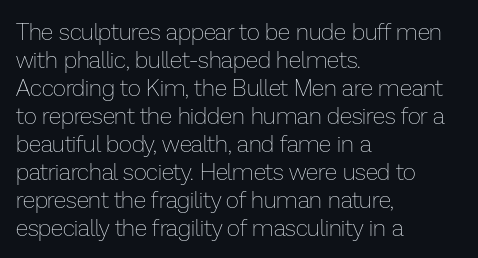
Every stem runs plumb, perpendicular to the baseline. Layout note: lines flush left. Decoration check: the copy has no underline. Short note: letters normally spaced.
